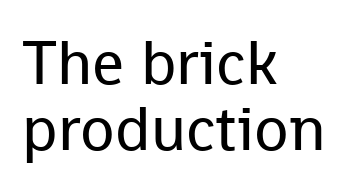
The image shows 63 px regular-weight sans-serif type, upright; set left-aligned, tight line spacing (1.04x), normal letter spacing, not underlined; low stroke contrast and a medium x-height.
